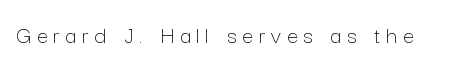
The image shows 25 px text type, upright; set unusually wide letter spacing (+0.23 em), not underlined.
